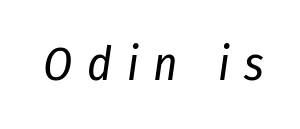
{"italic": "yes", "lean": "right", "slant_degrees": 8, "bold": "no", "weight": "regular", "width": "condensed", "stroke_contrast": "low", "x_height": "medium", "monospaced": "no", "underline": "no", "letter_spacing": "wide", "letter_spacing_em": 0.31, "glyph_px": 47}
